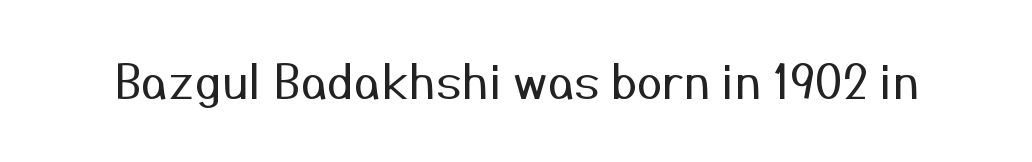
Vertical strokes here are truly vertical. Any mark beneath the type? The region is blank. Font category for this specimen: sans-serif. Here the glyphs are tracked normally, forming tight word shapes. No chunkiness to these letters — they're not bold.
